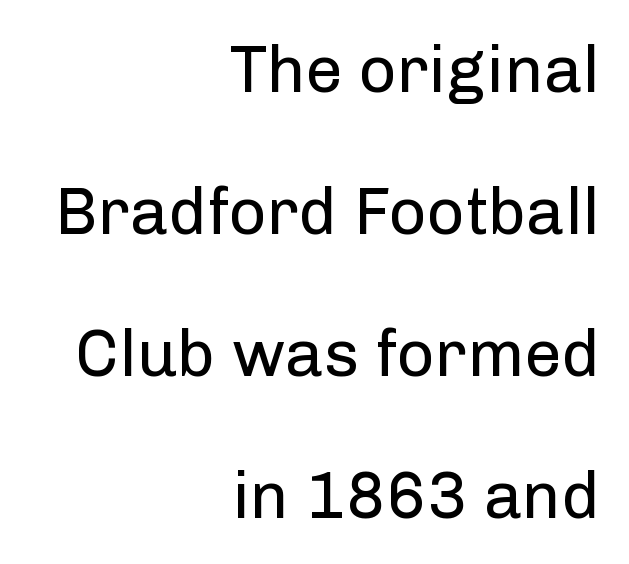
Q: Is the text bold? A: No.
Q: Is the text italic (slanted)? A: No, it is upright.
Q: Is the typeface a serif or a sans-serif typeface? A: Sans-serif.
Q: Is the text underlined? A: No.
Q: How is the paragraph aligned? A: Right-aligned.
Q: Is the spacing between letters normal or unusually wide? A: Normal.
Q: Is the spacing between lines tight, normal or loose? A: Loose.
Q: Width (condensed, normal, or wide)? A: Normal.
Q: Stroke contrast? A: Low.
Q: x-height? A: Medium.
Q: Monospaced? A: No.
